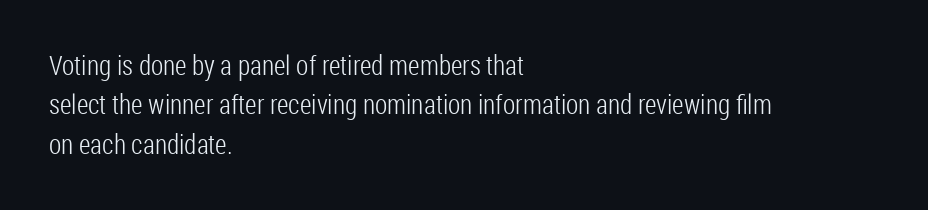
The image shows 27 px text type, upright; set left-aligned, normal line spacing (1.46x), normal letter spacing, not underlined.
